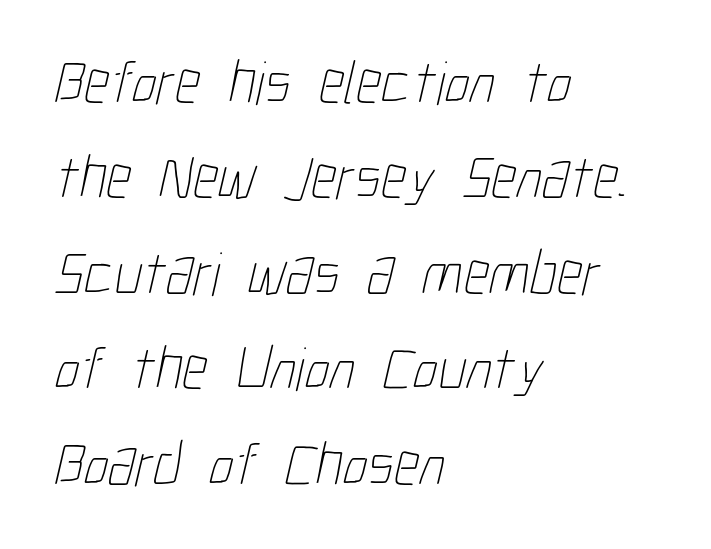
{"bold": "no", "weight": "thin", "width": "condensed", "stroke_contrast": "low", "x_height": "medium", "monospaced": "no", "underline": "no", "align": "left", "line_spacing": "normal", "line_spacing_ratio": 1.54, "letter_spacing": "normal", "letter_spacing_em": 0.0, "glyph_px": 62}
